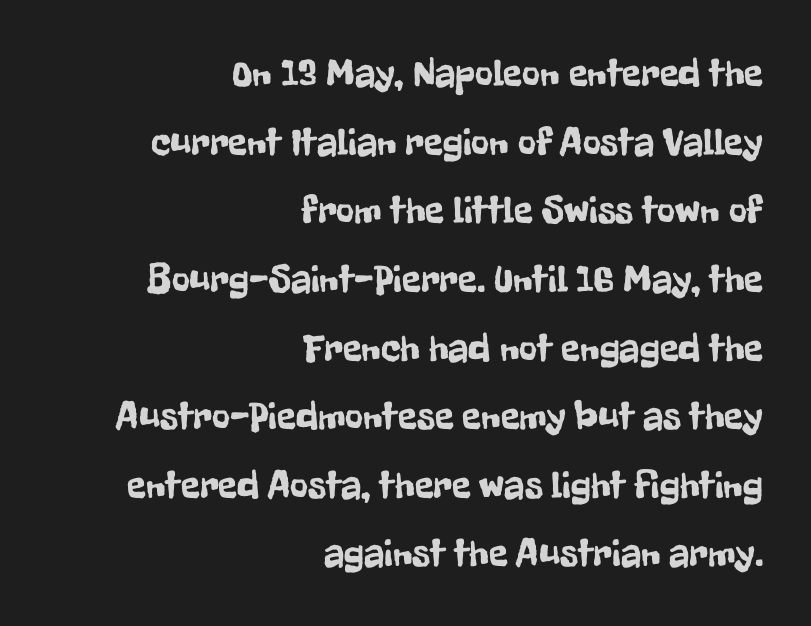
Q: Is the text italic (slanted)? A: No, it is upright.
Q: Is the typeface a serif or a sans-serif typeface? A: Sans-serif.
Q: Is the text underlined? A: No.
Q: How is the paragraph aligned? A: Right-aligned.
Q: Is the spacing between letters normal or unusually wide? A: Normal.
Q: Width (condensed, normal, or wide)? A: Condensed.
Q: Stroke contrast? A: Low.
Q: x-height? A: Medium.
Q: Monospaced? A: No.
